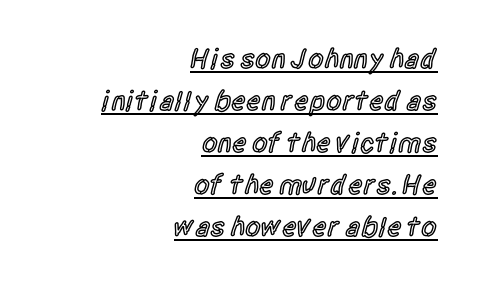
{"serif": "no", "bold": "semi", "weight": "semibold", "width": "condensed", "x_height": "large", "monospaced": "no", "underline": "yes", "align": "right", "line_spacing": "normal", "line_spacing_ratio": 1.5, "letter_spacing": "normal", "letter_spacing_em": 0.0, "glyph_px": 28}
